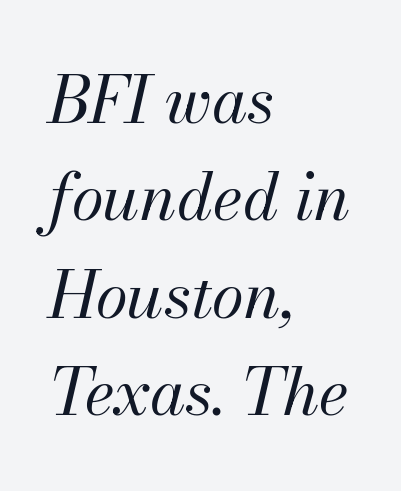
{"italic": "yes", "lean": "right", "slant_degrees": 13, "bold": "no", "weight": "regular", "width": "normal", "stroke_contrast": "medium", "x_height": "small", "monospaced": "no", "underline": "no", "align": "left", "line_spacing": "normal", "line_spacing_ratio": 1.5, "letter_spacing": "normal", "letter_spacing_em": 0.0, "glyph_px": 65}
